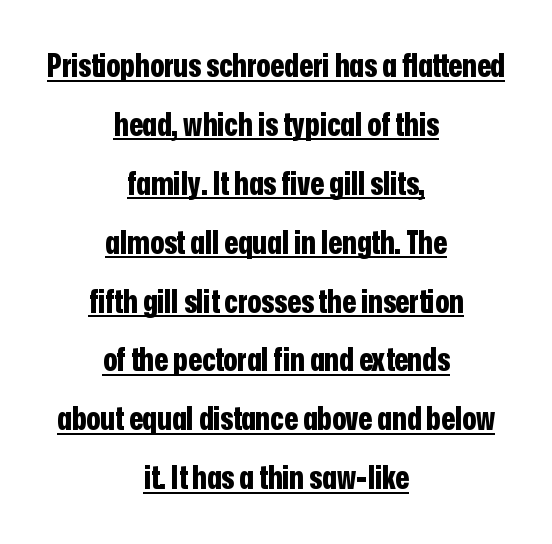
Grotesque or geometric, the face here clearly has no serifs. The letters stand straight up with perfectly vertical stems. Visually the block forms a symmetrical silhouette, jagged on both flanks. A continuous stroke trails under the words, as in a hyperlink. Heft: maximum for text — a bold. Note the varied advance widths — an 'i' is clearly narrower than an 'm'.
